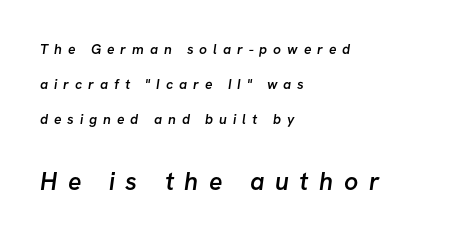
The image shows 25 px text type; set left-aligned, loose line spacing (2.5x), unusually wide letter spacing (+0.42 em), not underlined; the second (bottom) block is 1.79x larger.
